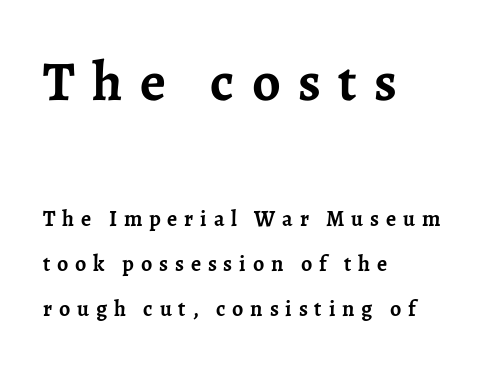
These lines were composed using upright roman letters. Substantial extra tracking has been applied to these lines. You could fit nearly another row in the gap between these rows. Type size steps down from the first block to the second.
